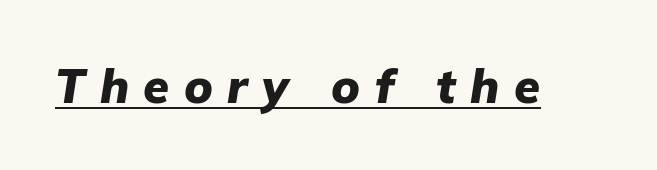
Q: Is the text bold? A: Yes.
Q: Is the text italic (slanted)? A: Yes, it leans right by about 9 degrees.
Q: Is the text underlined? A: Yes.
Q: Is the spacing between letters normal or unusually wide? A: Unusually wide.
Q: Width (condensed, normal, or wide)? A: Normal.
Q: Stroke contrast? A: Low.
Q: x-height? A: Medium.
Q: Monospaced? A: No.
